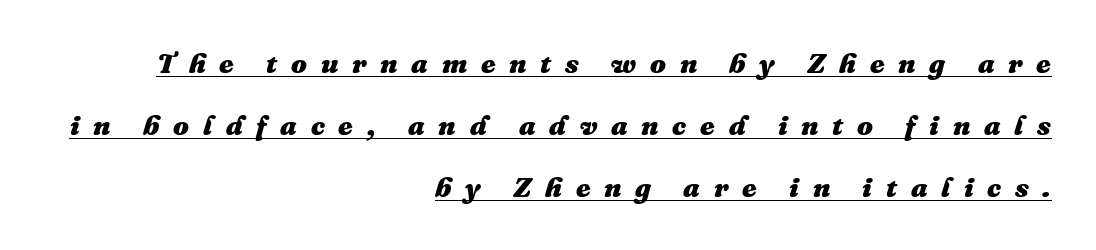
{"italic": "yes", "lean": "right", "slant_degrees": 16, "bold": "yes", "weight": "heavy", "width": "normal", "stroke_contrast": "medium", "x_height": "medium", "monospaced": "no", "underline": "yes", "align": "right", "line_spacing": "loose", "line_spacing_ratio": 2.21, "letter_spacing": "wide", "letter_spacing_em": 0.49, "glyph_px": 28}
